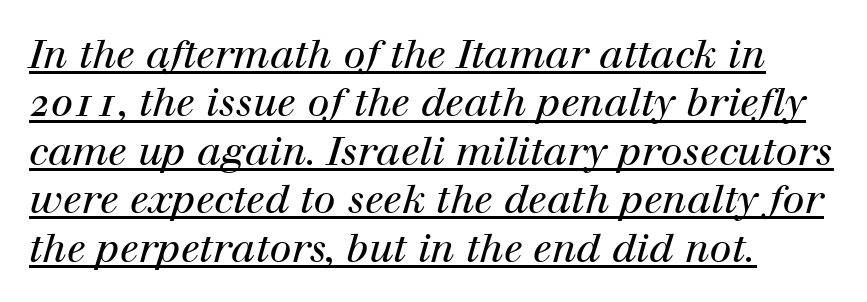
{"serif": "yes", "italic": "yes", "lean": "right", "slant_degrees": 12, "bold": "no", "weight": "regular", "width": "normal", "stroke_contrast": "high", "x_height": "medium", "monospaced": "no", "underline": "yes", "align": "left", "line_spacing_ratio": 1.21, "letter_spacing": "normal", "letter_spacing_em": 0.0, "glyph_px": 40}
